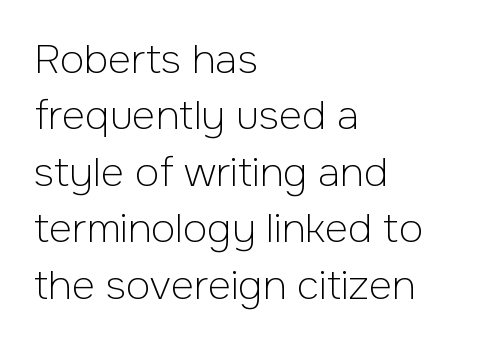
Baseline-to-baseline distance is the conventional proportion of letter height. Inter-character spacing is left at the font's built-in metrics. The letters look calm and open, with moderate or lighter stems. Spacing verdict: proportional, widths tailored to each character. Typographically, this falls in the sans-serif category. Where is the straight margin? On the left.
